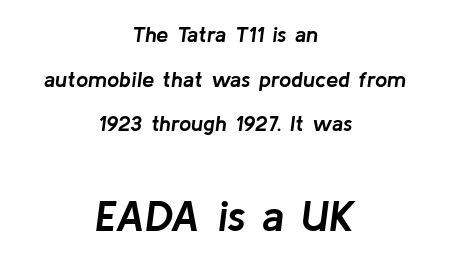
Q: Is the text bold? A: Yes.
Q: Is the text italic (slanted)? A: Yes, it leans right by about 8 degrees.
Q: Is the text underlined? A: No.
Q: How is the paragraph aligned? A: Centered.
Q: Is the spacing between letters normal or unusually wide? A: Normal.
Q: Is the spacing between lines tight, normal or loose? A: Loose.
Q: Which block of text is set in a larger size, the first (top) or the second (bottom)? A: The second (bottom) one.
Q: Width (condensed, normal, or wide)? A: Normal.
Q: Stroke contrast? A: Low.
Q: x-height? A: Medium.
Q: Monospaced? A: No.
